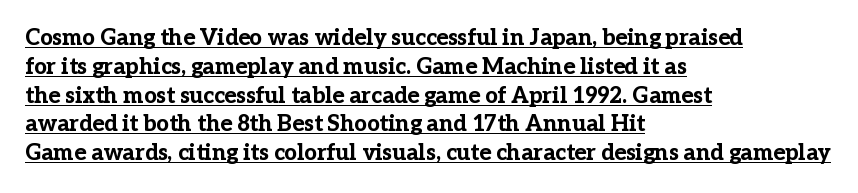
The sample's only ornament is a line tracing under the words. Does extra space separate the letters? No, they use regular spacing. Typesetter's note: full bold, strokes at maximum text heaviness. Alignment: flush left. Whoever set this chose a conventional vertical rhythm.
